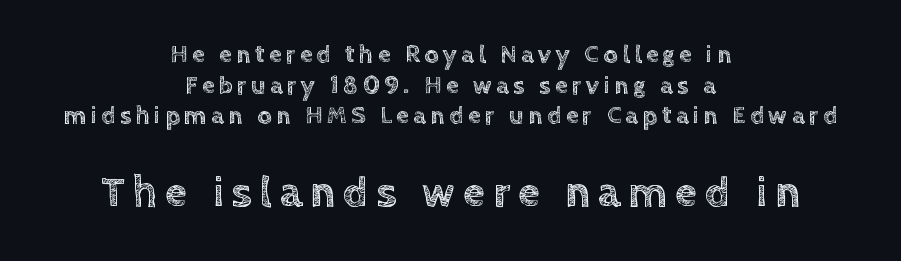
The image shows 44 px text type, upright; set centered, line spacing 1.23x, not underlined; the second (bottom) block is 1.76x larger; a large x-height.
